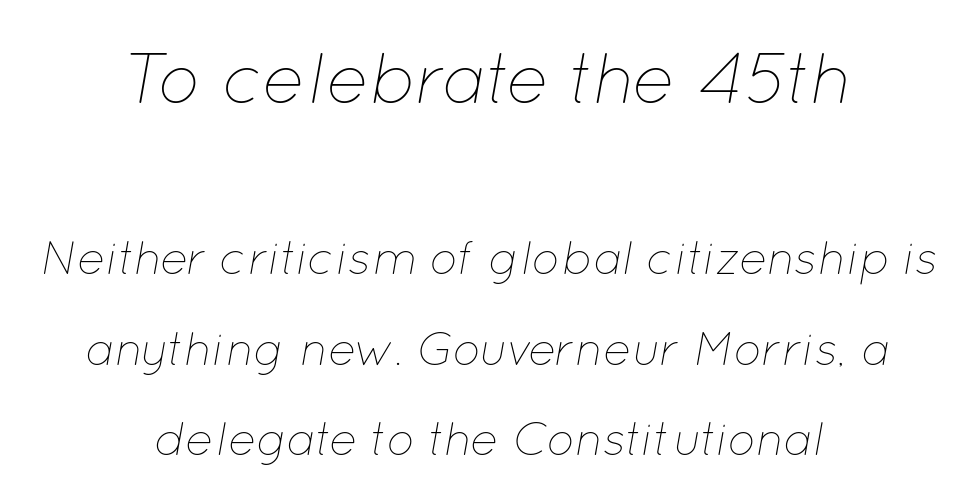
Q: Is the text bold? A: No.
Q: Is the text italic (slanted)? A: Yes, it leans right by about 12 degrees.
Q: Is the text underlined? A: No.
Q: How is the paragraph aligned? A: Centered.
Q: Is the spacing between letters normal or unusually wide? A: Normal.
Q: Is the spacing between lines tight, normal or loose? A: Loose.
Q: Which block of text is set in a larger size, the first (top) or the second (bottom)? A: The first (top) one.
Q: Width (condensed, normal, or wide)? A: Normal.
Q: Stroke contrast? A: Low.
Q: x-height? A: Medium.
Q: Monospaced? A: No.
